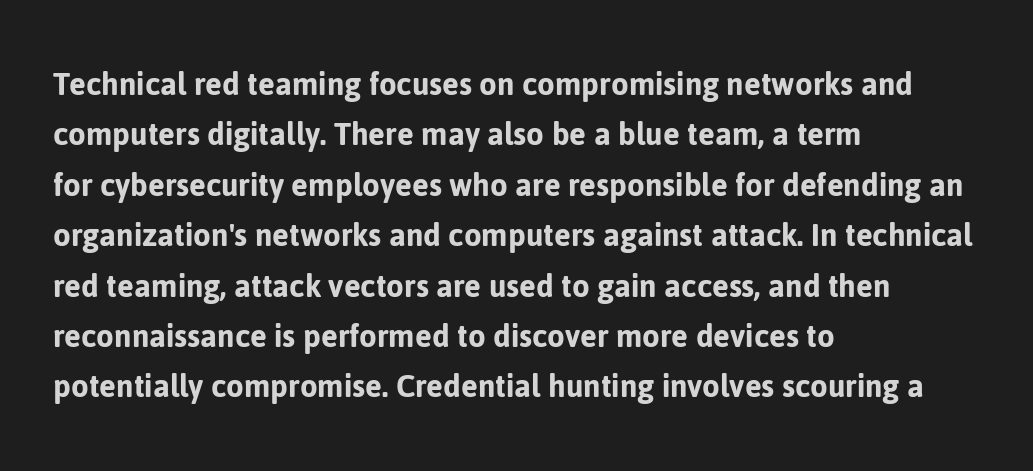
Q: Is the text italic (slanted)? A: No, it is upright.
Q: Is the typeface a serif or a sans-serif typeface? A: Sans-serif.
Q: Is the text underlined? A: No.
Q: How is the paragraph aligned? A: Left-aligned.
Q: Is the spacing between letters normal or unusually wide? A: Normal.
Q: Is the spacing between lines tight, normal or loose? A: Normal.
Q: Width (condensed, normal, or wide)? A: Normal.
Q: Stroke contrast? A: Low.
Q: x-height? A: Medium.
Q: Monospaced? A: No.
